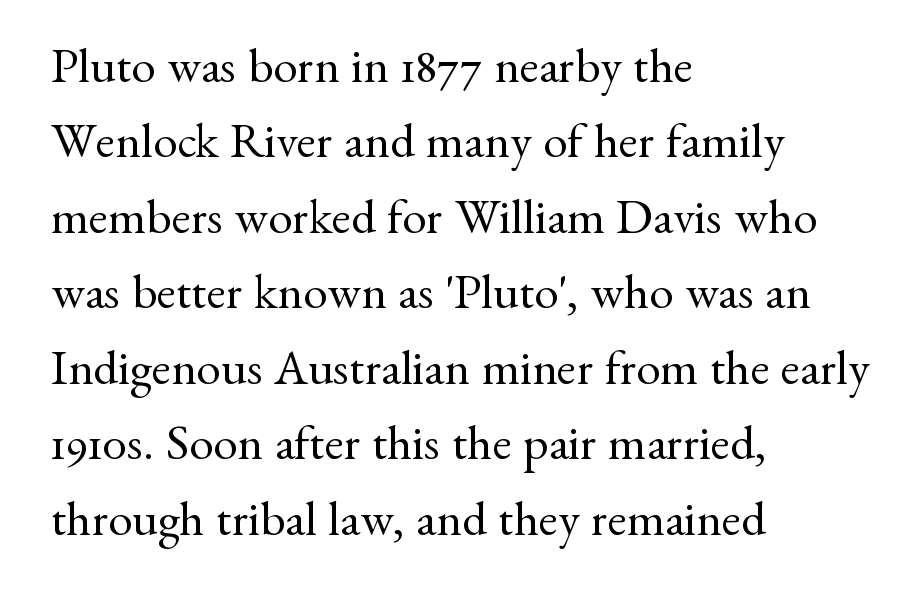
The image shows 49 px regular-weight serif type, upright; set left-aligned, normal line spacing (1.54x), normal letter spacing, not underlined; medium stroke contrast and a small x-height.
